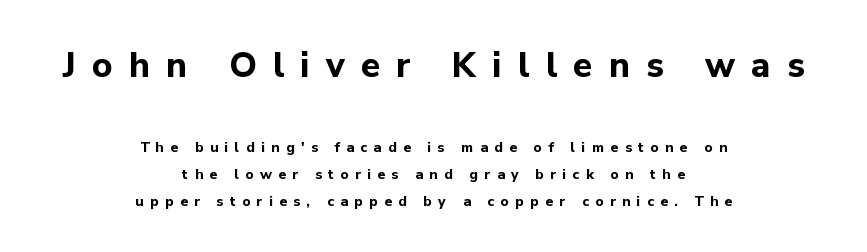
{"serif": "no", "italic": "no", "bold": "yes", "weight": "bold", "width": "normal", "stroke_contrast": "low", "x_height": "medium", "monospaced": "no", "underline": "no", "align": "center", "line_spacing": "loose", "line_spacing_ratio": 1.93, "letter_spacing": "wide", "letter_spacing_em": 0.46, "larger_block": "first", "size_ratio": 2.5, "glyph_px": 35}
